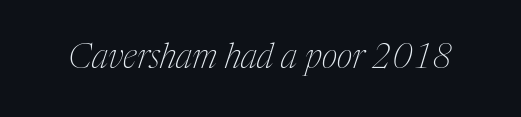
The image shows 34 px thin, condensed serif type, italic (leaning right); set normal letter spacing, not underlined; medium stroke contrast and a medium x-height.
